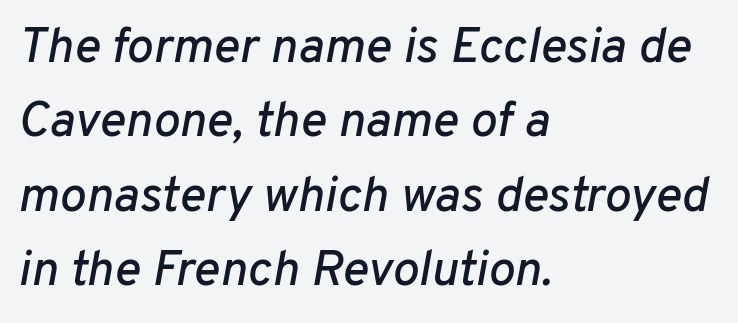
Q: Is the text italic (slanted)? A: Yes, it leans right by about 10 degrees.
Q: Is the text underlined? A: No.
Q: How is the paragraph aligned? A: Left-aligned.
Q: Is the spacing between letters normal or unusually wide? A: Normal.
Q: Is the spacing between lines tight, normal or loose? A: Normal.
Q: Width (condensed, normal, or wide)? A: Normal.
Q: Stroke contrast? A: Low.
Q: x-height? A: Medium.
Q: Monospaced? A: No.
